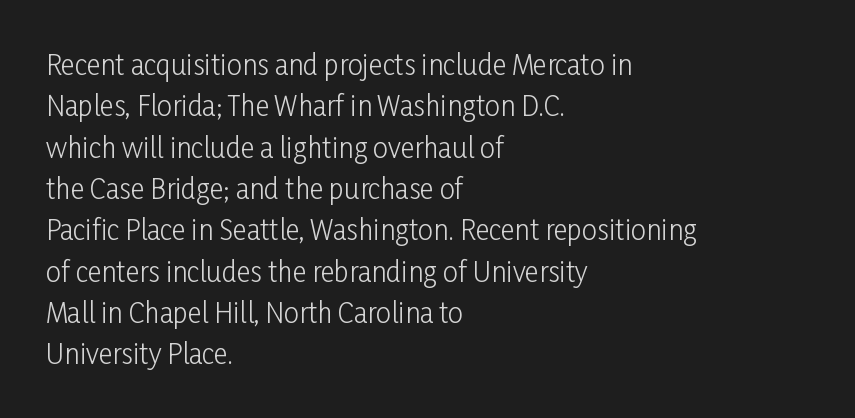
{"italic": "no", "bold": "no", "underline": "no", "align": "left", "line_spacing": "normal", "line_spacing_ratio": 1.53, "letter_spacing": "normal", "letter_spacing_em": 0.0, "glyph_px": 27}
